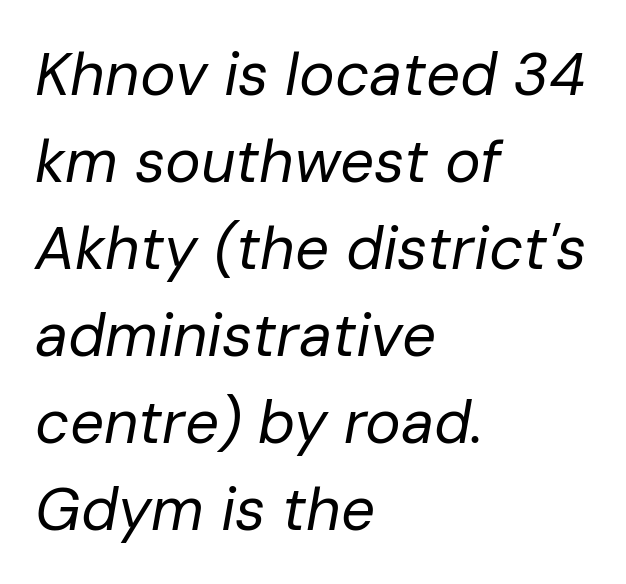
{"italic": "yes", "lean": "right", "slant_degrees": 10, "bold": "no", "weight": "regular", "width": "normal", "stroke_contrast": "low", "x_height": "medium", "monospaced": "no", "underline": "no", "align": "left", "line_spacing": "normal", "line_spacing_ratio": 1.45, "letter_spacing": "normal", "letter_spacing_em": 0.0, "glyph_px": 60}
